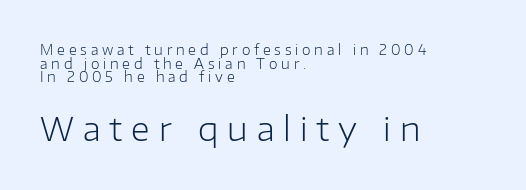
Q: Is the text bold? A: No.
Q: Is the text italic (slanted)? A: No, it is upright.
Q: Is the typeface a serif or a sans-serif typeface? A: Sans-serif.
Q: Is the text underlined? A: No.
Q: How is the paragraph aligned? A: Left-aligned.
Q: Is the spacing between letters normal or unusually wide? A: Unusually wide.
Q: Is the spacing between lines tight, normal or loose? A: Tight.
Q: Which block of text is set in a larger size, the first (top) or the second (bottom)? A: The second (bottom) one.
Q: Width (condensed, normal, or wide)? A: Normal.
Q: Stroke contrast? A: Low.
Q: x-height? A: Medium.
Q: Monospaced? A: No.
